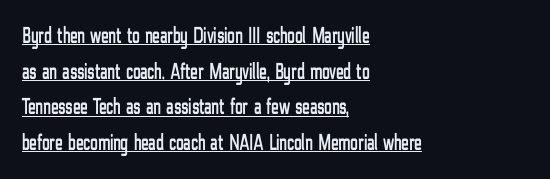
The image shows 23 px text type, upright; set left-aligned, normal line spacing (1.55x), normal letter spacing, underlined.
